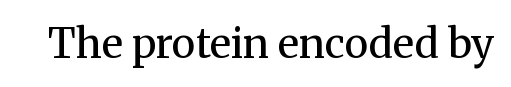
Q: Is the text bold? A: No.
Q: Is the text italic (slanted)? A: No, it is upright.
Q: Is the typeface a serif or a sans-serif typeface? A: Serif.
Q: Is the text underlined? A: No.
Q: Is the spacing between letters normal or unusually wide? A: Normal.
Q: Width (condensed, normal, or wide)? A: Normal.
Q: Stroke contrast? A: Medium.
Q: x-height? A: Medium.
Q: Monospaced? A: No.
